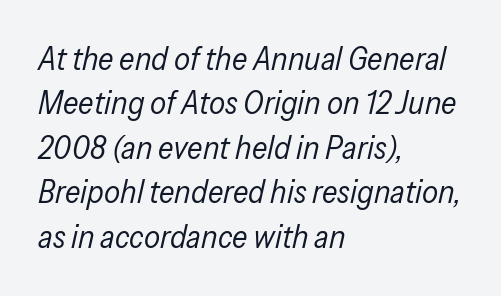
The image shows 32 px regular-weight, condensed type, italic (leaning right); set left-aligned, normal line spacing (1.39x), normal letter spacing, not underlined; low stroke contrast and a medium x-height.
